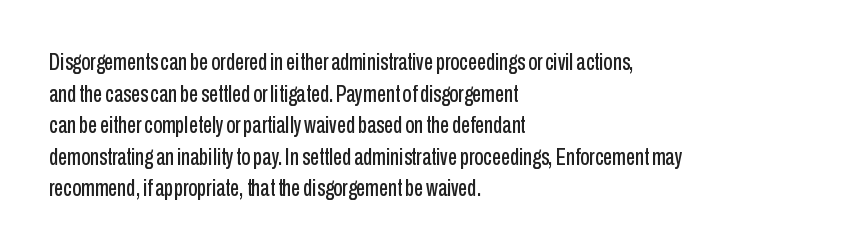
Q: Is the text italic (slanted)? A: No, it is upright.
Q: Is the text underlined? A: No.
Q: How is the paragraph aligned? A: Left-aligned.
Q: Is the spacing between letters normal or unusually wide? A: Normal.
Q: Is the spacing between lines tight, normal or loose? A: Normal.
